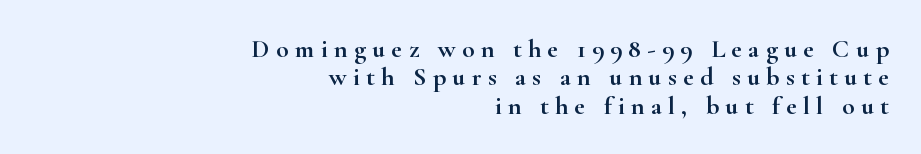
{"italic": "no", "underline": "no", "align": "right", "line_spacing": "tight", "line_spacing_ratio": 1.09, "letter_spacing": "wide", "letter_spacing_em": 0.24, "glyph_px": 26}
